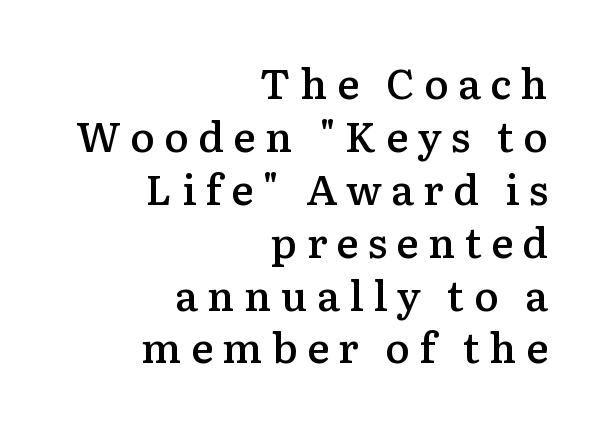
{"serif": "yes", "italic": "no", "bold": "semi", "weight": "semibold", "width": "normal", "stroke_contrast": "low", "x_height": "medium", "monospaced": "no", "underline": "no", "align": "right", "line_spacing": "normal", "line_spacing_ratio": 1.29, "letter_spacing": "wide", "letter_spacing_em": 0.23, "glyph_px": 41}
